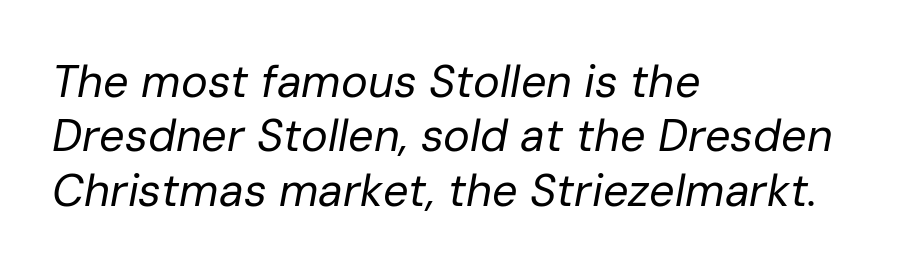
Decoration check: the copy has no underline. The typesetting does not lean heavy: it is not bold. Layout note: lines flush left. Each letter keeps its own natural width here, so spacing adapts to shape. Caption: standard tracking, unaltered. You can tell it's italic because the verticals aren't actually vertical.
